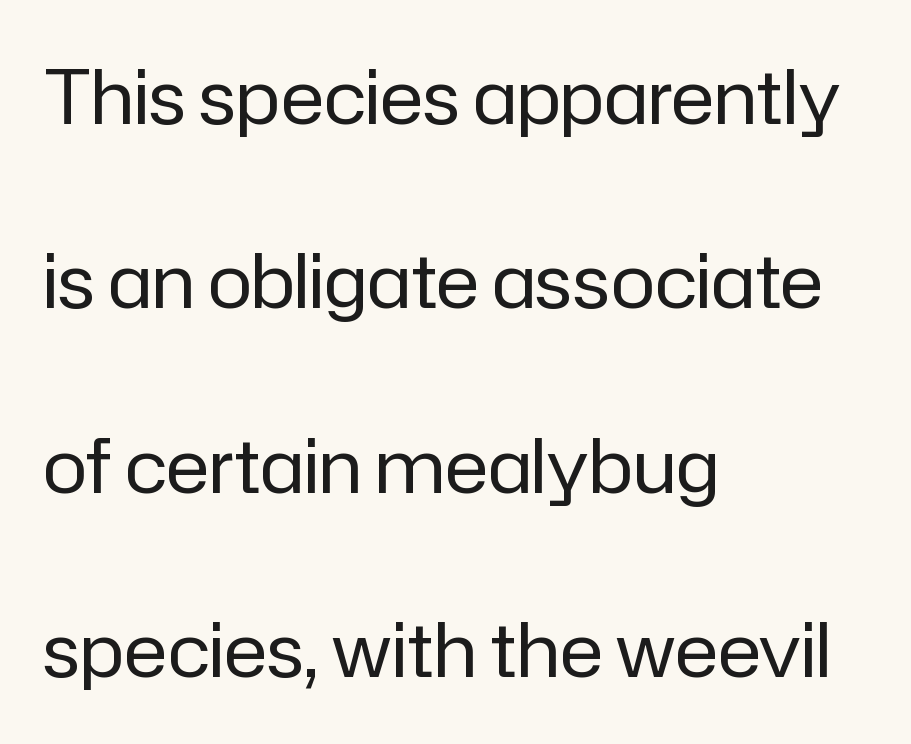
Q: Is the text bold? A: No.
Q: Is the text italic (slanted)? A: No, it is upright.
Q: Is the typeface a serif or a sans-serif typeface? A: Sans-serif.
Q: Is the text underlined? A: No.
Q: How is the paragraph aligned? A: Left-aligned.
Q: Is the spacing between letters normal or unusually wide? A: Normal.
Q: Is the spacing between lines tight, normal or loose? A: Loose.
Q: Width (condensed, normal, or wide)? A: Normal.
Q: Stroke contrast? A: Low.
Q: x-height? A: Medium.
Q: Monospaced? A: No.
